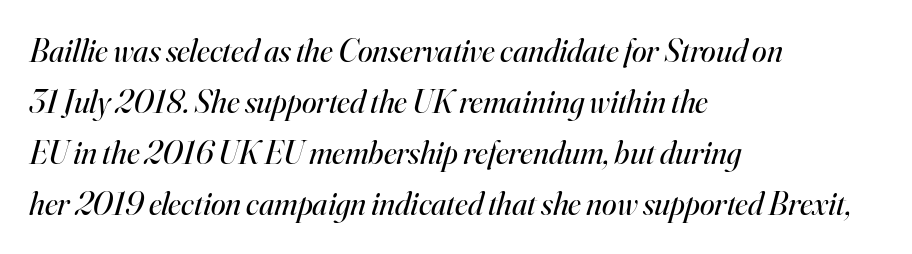
Any mark beneath the type? The region is blank. Serifs: yes, visible at the terminals of the letterforms. The vertical gap from one line to the next is medium. The rendering uses natural spacing where letterforms have individual widths. Left-aligned paragraph, ragged on the right.
